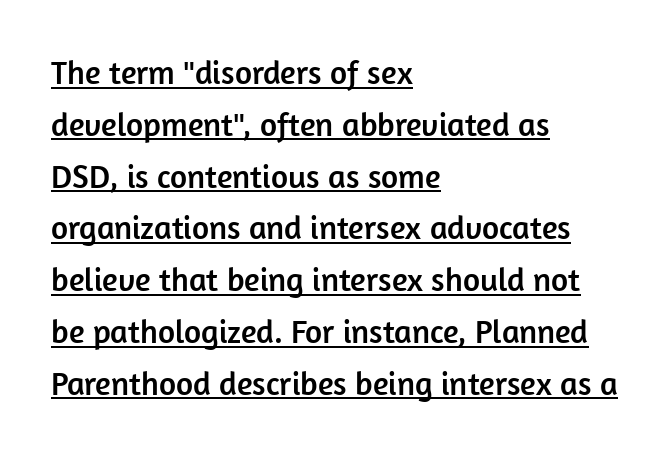
Q: Is the text italic (slanted)? A: No, it is upright.
Q: Is the typeface a serif or a sans-serif typeface? A: Sans-serif.
Q: Is the text underlined? A: Yes.
Q: How is the paragraph aligned? A: Left-aligned.
Q: Is the spacing between letters normal or unusually wide? A: Normal.
Q: Is the spacing between lines tight, normal or loose? A: Normal.
Q: Width (condensed, normal, or wide)? A: Normal.
Q: Stroke contrast? A: Low.
Q: x-height? A: Medium.
Q: Monospaced? A: No.
